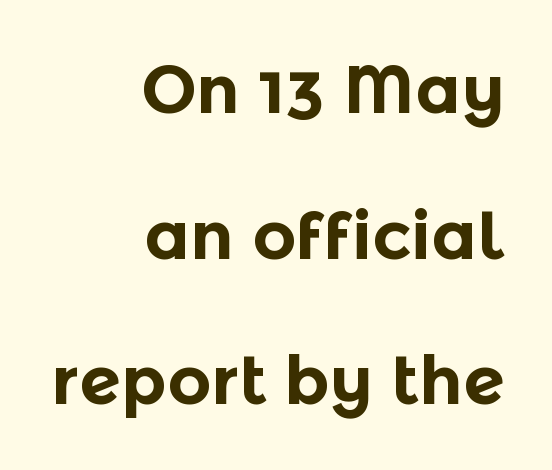
Has an underline been added? It has not. The letters sit at their default tracking, neither squeezed nor spread. Posture: vertical. Proportional: the letters do not fall into vertical columns. Reading down the column, the eye jumps a long way to each next line.
